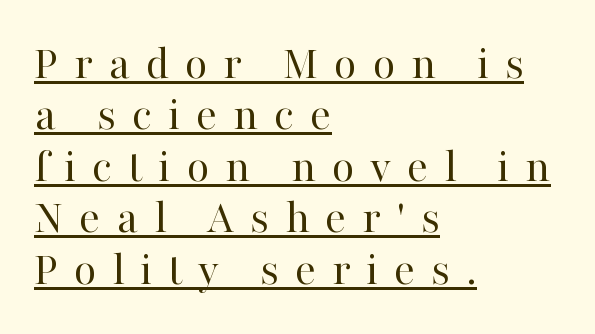
{"serif": "yes", "italic": "no", "bold": "no", "weight": "regular", "width": "normal", "stroke_contrast": "high", "x_height": "medium", "monospaced": "no", "underline": "yes", "align": "left", "line_spacing": "tight", "line_spacing_ratio": 1.05, "letter_spacing": "wide", "letter_spacing_em": 0.32, "glyph_px": 49}
